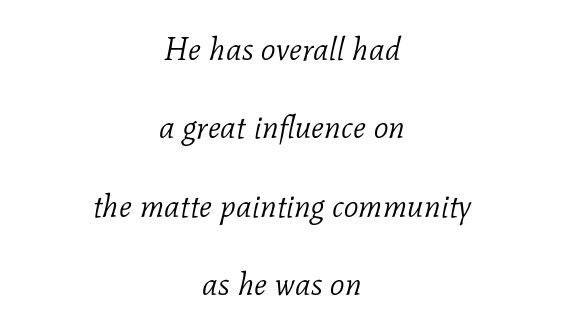
The image shows 32 px light serif type, italic (leaning right); set centered, loose line spacing (2.45x), normal letter spacing, not underlined; low stroke contrast and a medium x-height.
